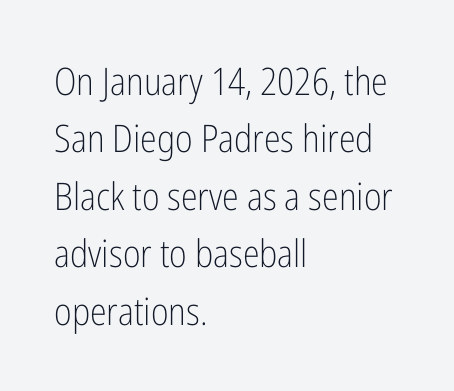
Q: Is the text bold? A: No.
Q: Is the text italic (slanted)? A: No, it is upright.
Q: Is the typeface a serif or a sans-serif typeface? A: Sans-serif.
Q: Is the text underlined? A: No.
Q: How is the paragraph aligned? A: Left-aligned.
Q: Is the spacing between letters normal or unusually wide? A: Normal.
Q: Is the spacing between lines tight, normal or loose? A: Normal.
Q: Width (condensed, normal, or wide)? A: Condensed.
Q: Stroke contrast? A: Low.
Q: x-height? A: Medium.
Q: Monospaced? A: No.
